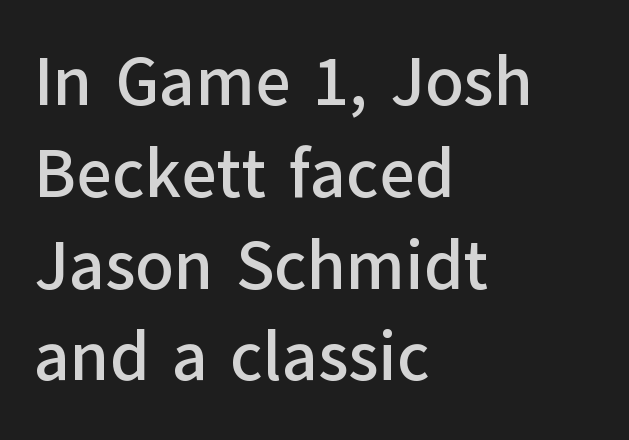
The image shows 69 px sans-serif type, upright; set left-aligned, normal line spacing (1.33x), normal letter spacing, not underlined; low stroke contrast and a medium x-height.
